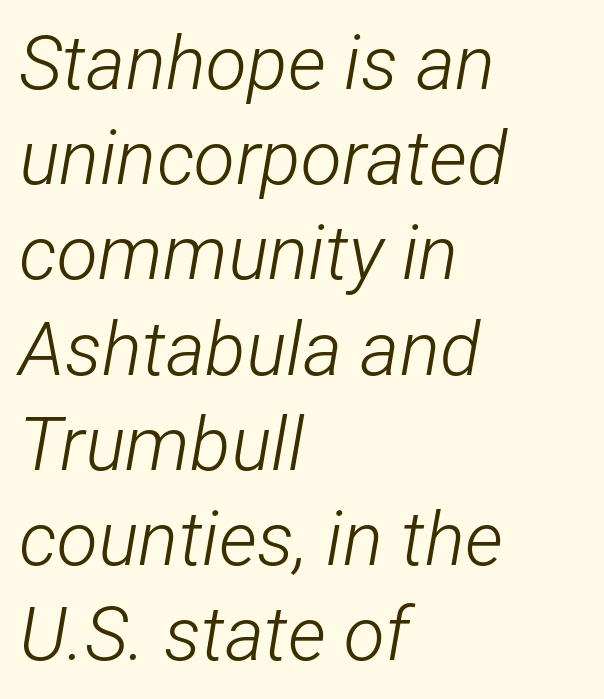
{"italic": "yes", "lean": "right", "slant_degrees": 12, "bold": "no", "weight": "light", "width": "condensed", "stroke_contrast": "low", "x_height": "medium", "monospaced": "no", "underline": "no", "align": "left", "line_spacing": "normal", "line_spacing_ratio": 1.27, "letter_spacing": "normal", "letter_spacing_em": 0.0, "glyph_px": 75}
